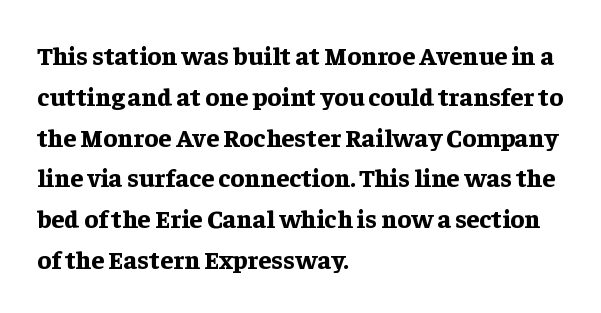
{"italic": "no", "bold": "yes", "underline": "no", "align": "left", "line_spacing": "normal", "line_spacing_ratio": 1.57, "letter_spacing": "normal", "letter_spacing_em": 0.0, "glyph_px": 26}
